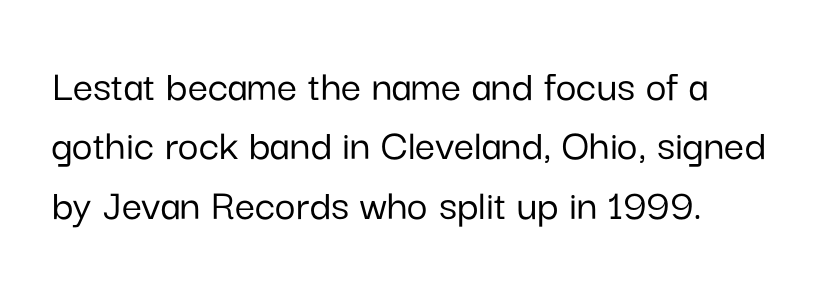
{"serif": "no", "italic": "no", "width": "normal", "stroke_contrast": "low", "x_height": "medium", "monospaced": "no", "underline": "no", "line_spacing": "normal", "line_spacing_ratio": 1.32, "letter_spacing": "normal", "letter_spacing_em": 0.0, "glyph_px": 45}
